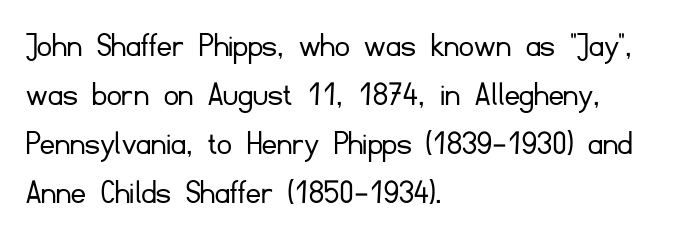
The image shows 36 px light sans-serif type, upright; set left-aligned, normal line spacing (1.36x), normal letter spacing, not underlined; low stroke contrast and a small x-height.
